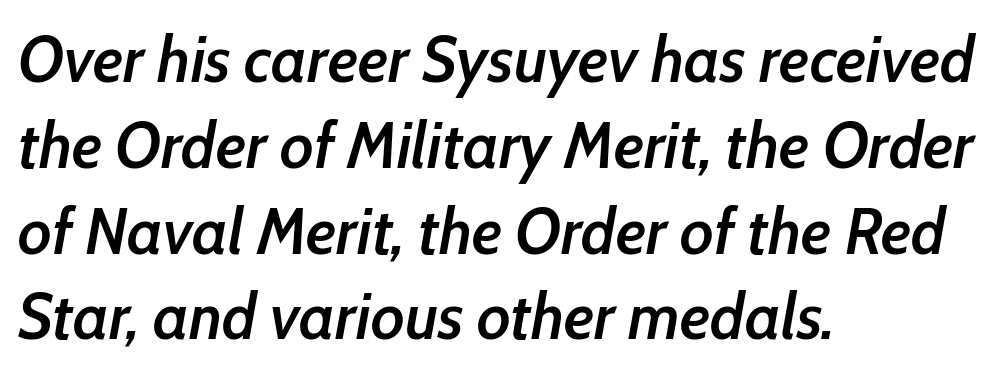
The string is rendered with underlining switched off. This sample is left-justified, so line endings fall wherever the words run out. Default kerning and tracking; the words read as compact shapes. Does the lettering tilt? It does — this is italic. The lines sit at an ordinary, default distance from one another.
